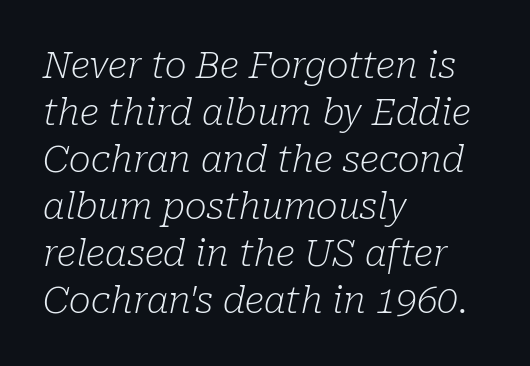
{"serif": "yes", "italic": "yes", "lean": "right", "slant_degrees": 10, "bold": "no", "weight": "light", "width": "normal", "stroke_contrast": "low", "x_height": "medium", "monospaced": "no", "underline": "no", "align": "left", "line_spacing": "normal", "line_spacing_ratio": 1.27, "letter_spacing": "normal", "letter_spacing_em": 0.0, "glyph_px": 37}
